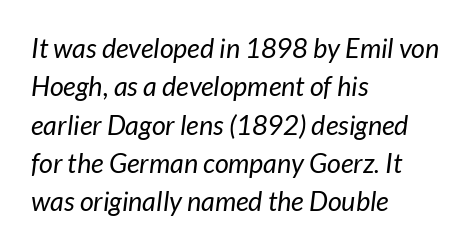
The image shows 27 px text type, italic (leaning right); set left-aligned, normal line spacing (1.42x), normal letter spacing, not underlined.
